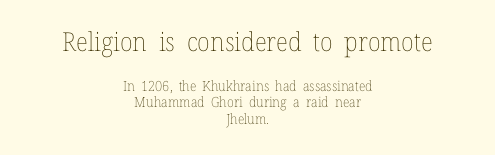
{"italic": "no", "bold": "no", "underline": "no", "align": "center", "line_spacing_ratio": 1.19, "letter_spacing": "normal", "letter_spacing_em": 0.0, "larger_block": "first", "size_ratio": 1.86, "glyph_px": 26}
